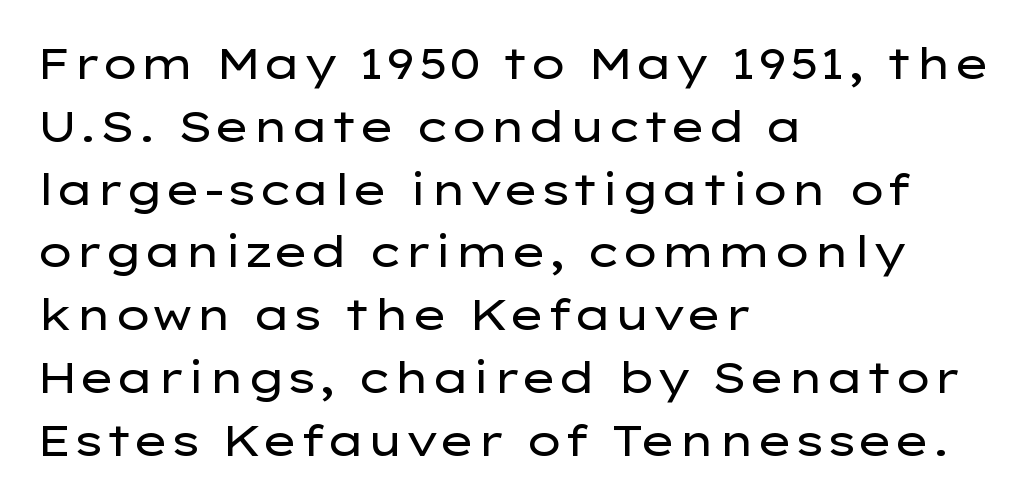
The image shows 43 px regular-weight, wide sans-serif type, upright; set left-aligned, normal line spacing (1.46x), normal letter spacing, not underlined; low stroke contrast and a medium x-height.
